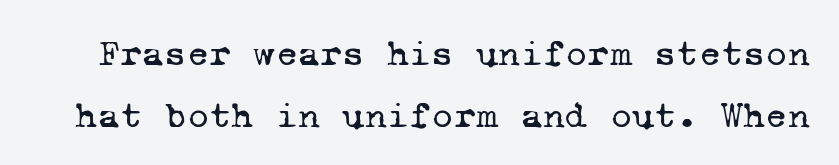
{"serif": "yes", "bold": "no", "weight": "regular", "width": "normal", "stroke_contrast": "low", "x_height": "medium", "monospaced": "yes", "underline": "no", "line_spacing": "normal", "line_spacing_ratio": 1.64, "letter_spacing": "normal", "letter_spacing_em": 0.0, "glyph_px": 38}
